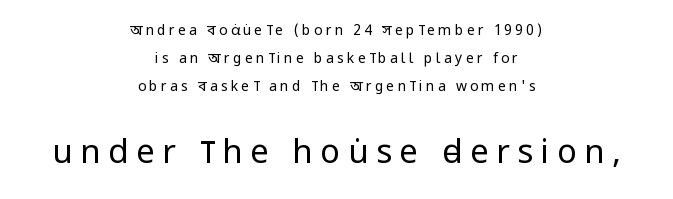
Q: Is the text bold? A: No.
Q: Is the text italic (slanted)? A: No, it is upright.
Q: Is the typeface a serif or a sans-serif typeface? A: Sans-serif.
Q: Is the text underlined? A: No.
Q: How is the paragraph aligned? A: Centered.
Q: Is the spacing between letters normal or unusually wide? A: Unusually wide.
Q: Is the spacing between lines tight, normal or loose? A: Loose.
Q: Which block of text is set in a larger size, the first (top) or the second (bottom)? A: The second (bottom) one.
Q: Width (condensed, normal, or wide)? A: Condensed.
Q: Stroke contrast? A: Low.
Q: x-height? A: Large.
Q: Monospaced? A: No.
